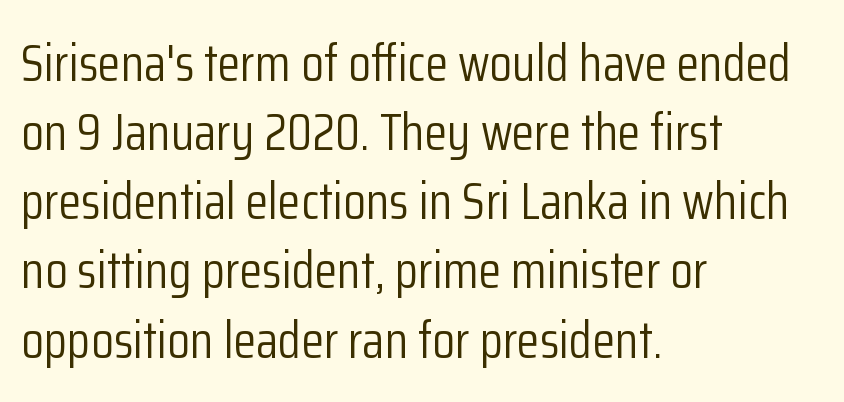
The strokes carry an ordinary text weight at most. Descenders hang freely into open space. The lines are quadded left. These lines are composed in type without serifs.
